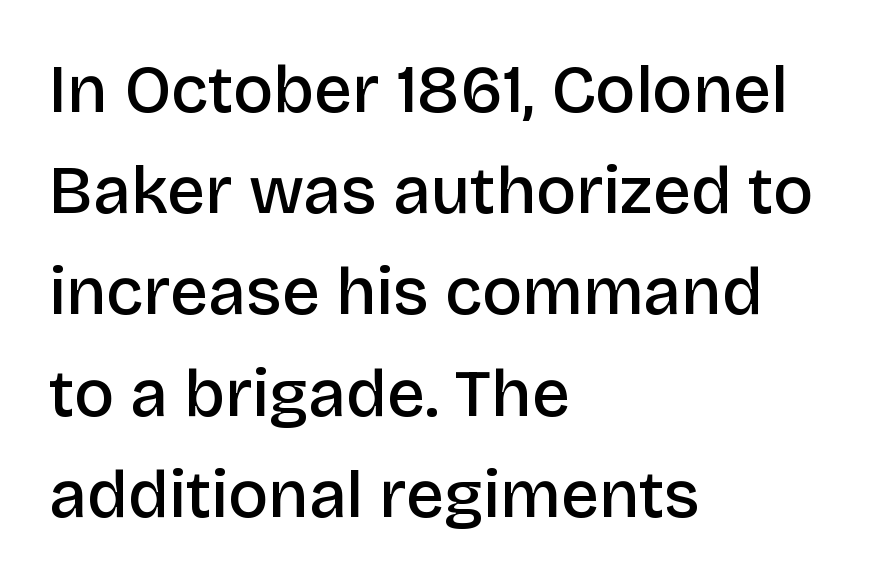
Q: Is the text bold? A: Semi-bold.
Q: Is the text italic (slanted)? A: No, it is upright.
Q: Is the typeface a serif or a sans-serif typeface? A: Sans-serif.
Q: Is the text underlined? A: No.
Q: How is the paragraph aligned? A: Left-aligned.
Q: Is the spacing between letters normal or unusually wide? A: Normal.
Q: Is the spacing between lines tight, normal or loose? A: Normal.
Q: Width (condensed, normal, or wide)? A: Normal.
Q: Stroke contrast? A: Low.
Q: x-height? A: Large.
Q: Monospaced? A: No.
